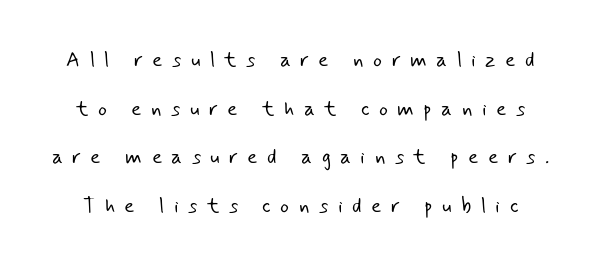
{"bold": "no", "underline": "no", "line_spacing": "loose", "line_spacing_ratio": 2.31, "letter_spacing": "wide", "letter_spacing_em": 0.45, "glyph_px": 21}
